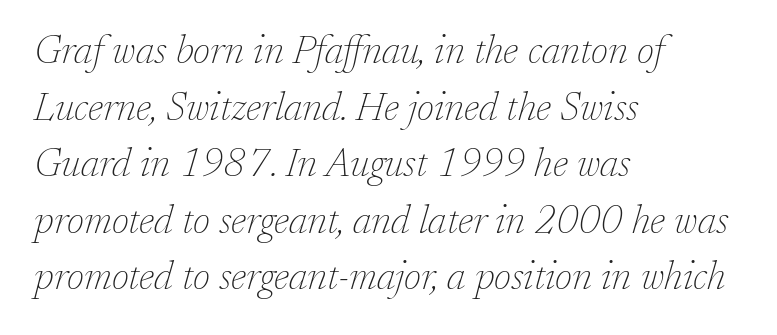
{"serif": "yes", "italic": "yes", "lean": "right", "slant_degrees": 17, "bold": "no", "weight": "thin", "width": "normal", "stroke_contrast": "low", "x_height": "medium", "monospaced": "no", "underline": "no", "align": "left", "line_spacing": "normal", "line_spacing_ratio": 1.45, "letter_spacing": "normal", "letter_spacing_em": 0.0, "glyph_px": 39}
